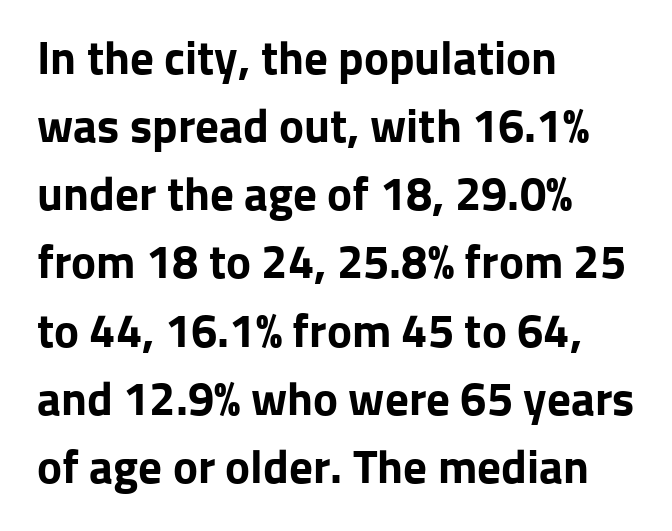
{"serif": "no", "italic": "no", "bold": "yes", "weight": "bold", "width": "normal", "stroke_contrast": "low", "x_height": "medium", "monospaced": "no", "underline": "no", "align": "left", "line_spacing": "normal", "line_spacing_ratio": 1.45, "letter_spacing": "normal", "letter_spacing_em": 0.0, "glyph_px": 47}
